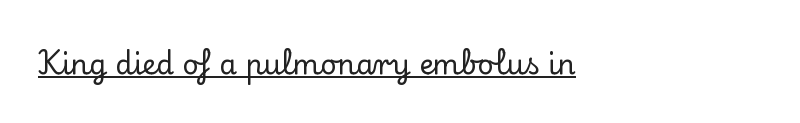
Italic: no, the glyphs are upright roman. Proportional: the letters do not fall into vertical columns. The compositor pushed each line to the left boundary. This rendering employs a face with finishing strokes, i.e., a serif. The passage shown is underscored from start to finish. Glyph-to-glyph distance matches everyday printed text.
